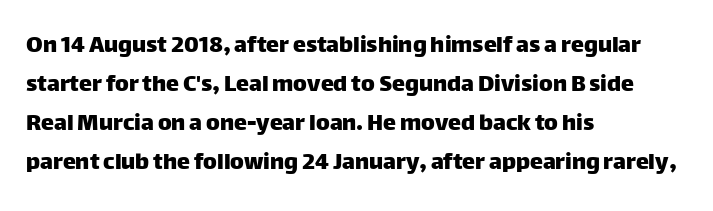
Q: Is the text italic (slanted)? A: No, it is upright.
Q: Is the text underlined? A: No.
Q: How is the paragraph aligned? A: Left-aligned.
Q: Is the spacing between letters normal or unusually wide? A: Normal.
Q: Is the spacing between lines tight, normal or loose? A: Normal.
